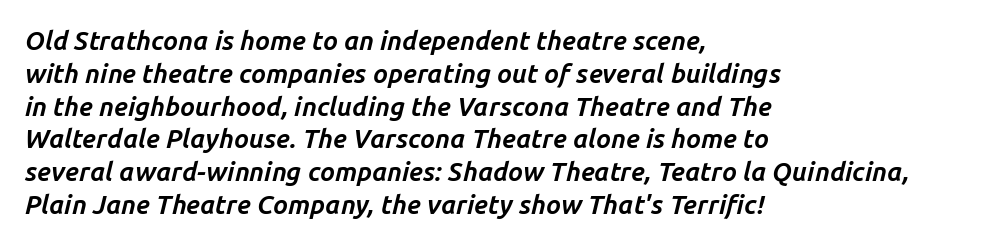
The image shows 26 px bold type, italic (leaning right); set left-aligned, normal line spacing (1.26x), normal letter spacing, not underlined.
